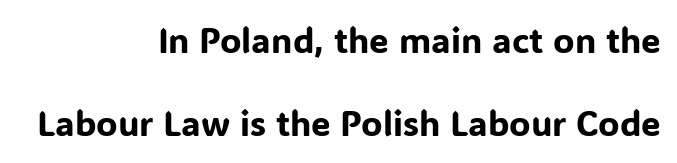
Think of a printed novel: that variable character pitch is what you see here. All the whitespace from short lines collects on the left. In terms of leading, this rendering errs on the spacious side. Letter spacing: default.
